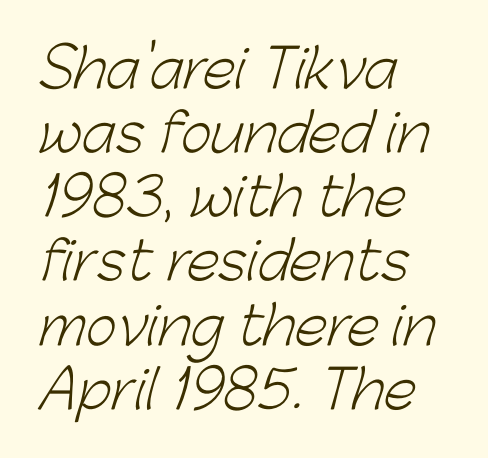
Q: Is the text bold? A: No.
Q: Is the typeface a serif or a sans-serif typeface? A: Sans-serif.
Q: Is the text underlined? A: No.
Q: How is the paragraph aligned? A: Left-aligned.
Q: Is the spacing between letters normal or unusually wide? A: Normal.
Q: Width (condensed, normal, or wide)? A: Normal.
Q: Stroke contrast? A: Low.
Q: x-height? A: Medium.
Q: Monospaced? A: No.
